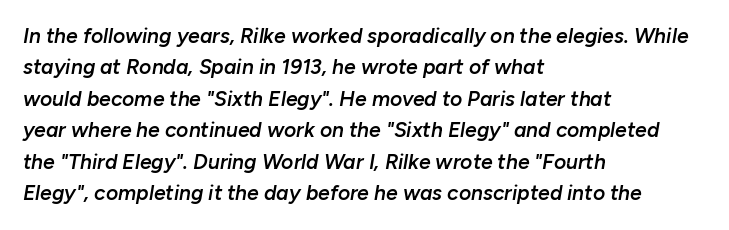
The image shows 21 px text type, italic (leaning right); set left-aligned, normal line spacing (1.5x), normal letter spacing, not underlined.
